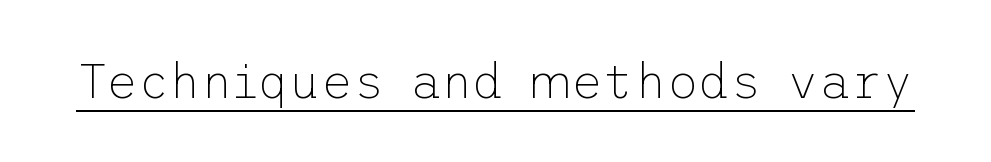
{"serif": "no", "italic": "no", "bold": "no", "weight": "thin", "width": "normal", "stroke_contrast": "low", "x_height": "medium", "underline": "yes", "letter_spacing": "normal", "letter_spacing_em": 0.0, "glyph_px": 49}
